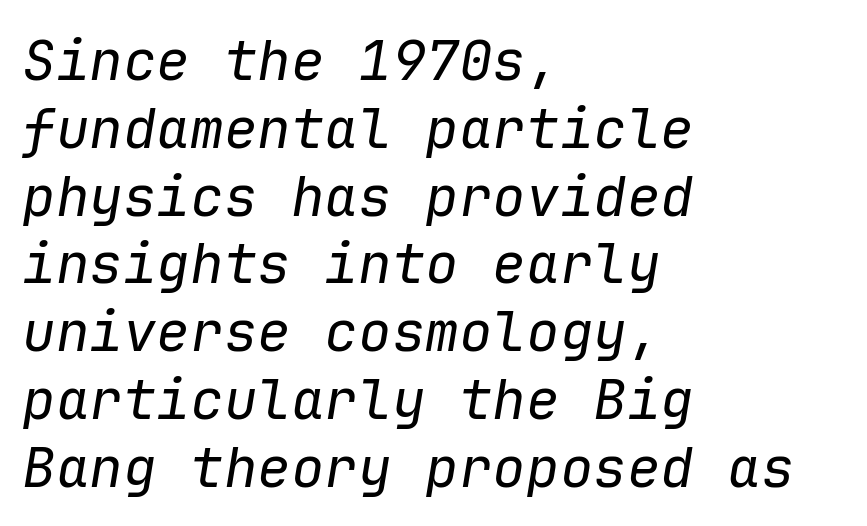
The image shows 56 px regular-weight type, italic (leaning right), monospaced; set left-aligned, line spacing 1.21x, normal letter spacing, not underlined; low stroke contrast and a medium x-height.
